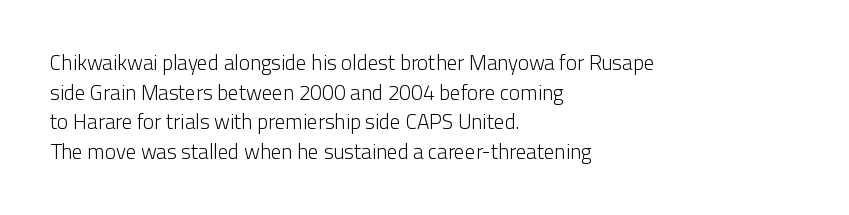
Quick note: underline off. Do the letters lean? They stand straight. The text block is weighted toward the left margin, trailing off unevenly rightward. This rendering leaves character spacing at its baseline value. Vertical spacing — default.
